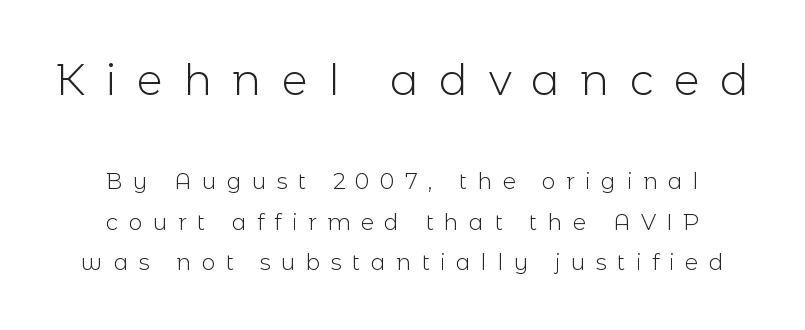
The image shows 43 px light sans-serif type, upright; set centered, line spacing 1.85x, unusually wide letter spacing (+0.47 em), not underlined; the first (top) block is 1.95x larger; a medium x-height.
